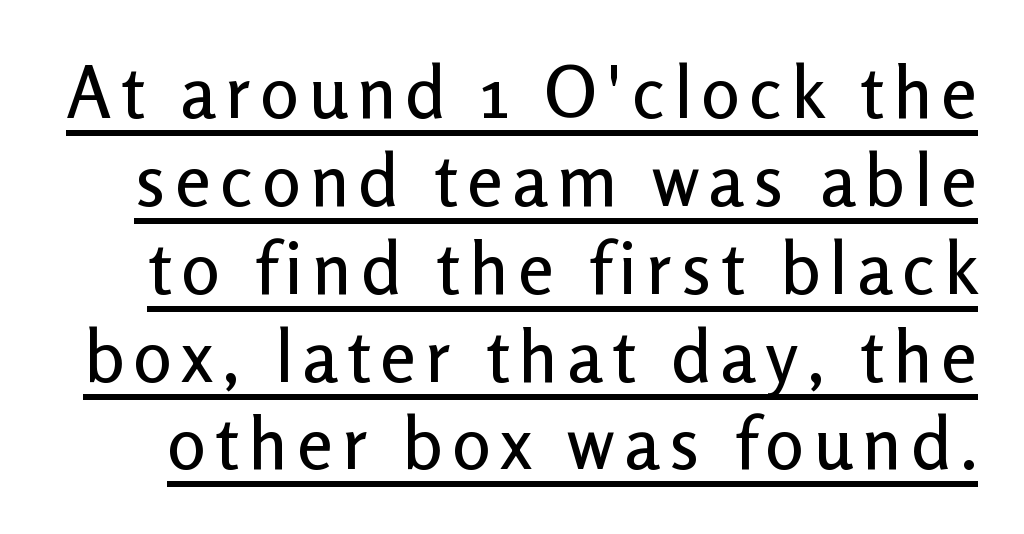
Q: Is the text italic (slanted)? A: No, it is upright.
Q: Is the typeface a serif or a sans-serif typeface? A: Sans-serif.
Q: Is the text underlined? A: Yes.
Q: Width (condensed, normal, or wide)? A: Normal.
Q: Stroke contrast? A: Low.
Q: x-height? A: Medium.
Q: Monospaced? A: No.
